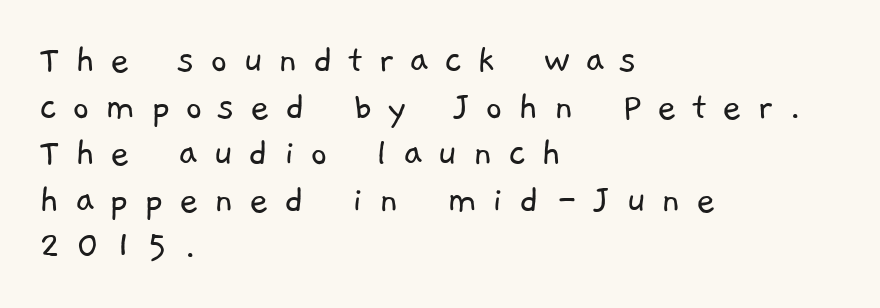
{"serif": "no", "bold": "no", "weight": "light", "width": "normal", "stroke_contrast": "low", "x_height": "medium", "monospaced": "no", "underline": "no", "align": "left", "line_spacing": "tight", "line_spacing_ratio": 1.11, "letter_spacing": "wide", "letter_spacing_em": 0.36, "glyph_px": 42}
